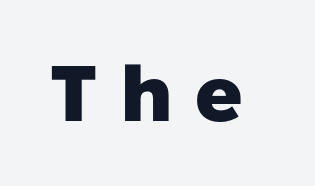
The image shows 78 px heavy sans-serif type, upright; set unusually wide letter spacing (+0.3 em), not underlined; low stroke contrast and a medium x-height.
